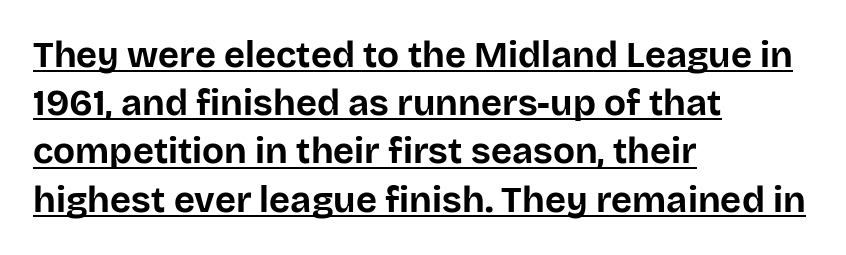
{"serif": "no", "italic": "no", "bold": "yes", "weight": "bold", "width": "normal", "stroke_contrast": "low", "x_height": "large", "monospaced": "no", "underline": "yes", "align": "left", "line_spacing": "normal", "line_spacing_ratio": 1.34, "letter_spacing": "normal", "letter_spacing_em": 0.0, "glyph_px": 36}
